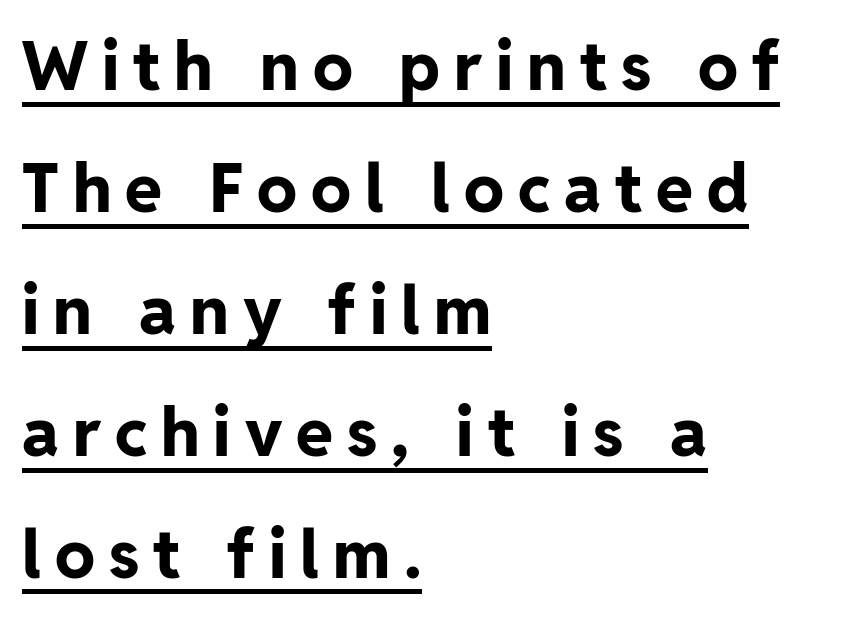
{"serif": "no", "italic": "no", "bold": "yes", "weight": "bold", "width": "normal", "stroke_contrast": "low", "x_height": "medium", "monospaced": "no", "underline": "yes", "align": "left", "line_spacing_ratio": 1.82, "letter_spacing": "wide", "letter_spacing_em": 0.21, "glyph_px": 67}
